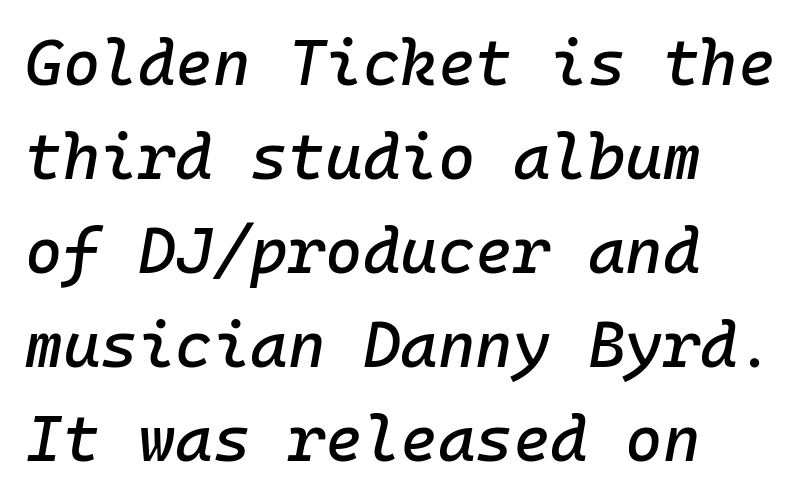
The image shows 64 px text type, italic (leaning right), monospaced; set left-aligned, normal line spacing (1.47x), normal letter spacing, not underlined; low stroke contrast and a medium x-height.
